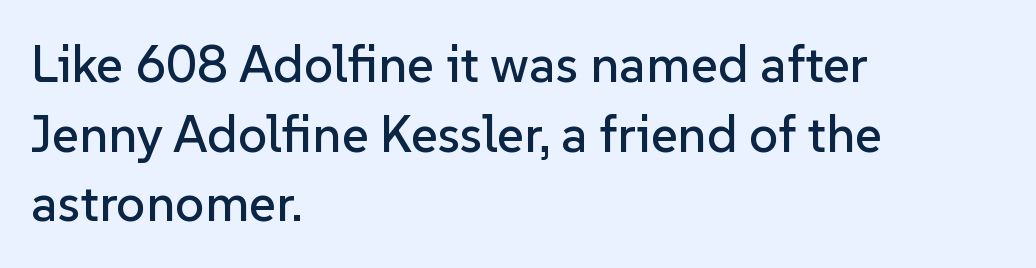
The image shows 52 px sans-serif type, upright; set left-aligned, normal line spacing (1.34x), normal letter spacing, not underlined; low stroke contrast and a medium x-height.
